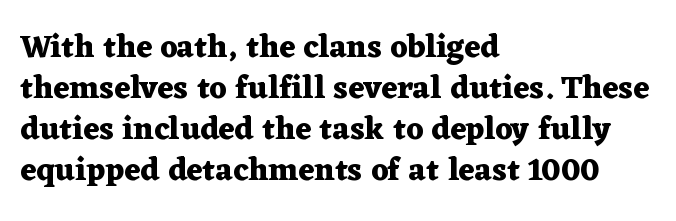
The image shows 32 px heavy, wide serif type, upright; set left-aligned, normal line spacing (1.28x), normal letter spacing, not underlined; medium stroke contrast and a medium x-height.
